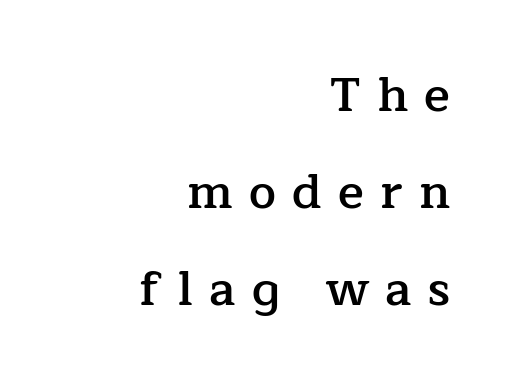
{"serif": "yes", "italic": "no", "bold": "semi", "weight": "semibold", "width": "normal", "stroke_contrast": "low", "x_height": "medium", "monospaced": "no", "underline": "no", "align": "right", "line_spacing": "loose", "line_spacing_ratio": 2.02, "letter_spacing": "wide", "letter_spacing_em": 0.34, "glyph_px": 48}
